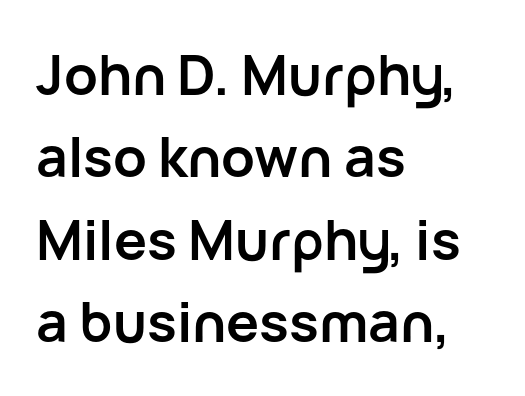
The image shows 55 px semibold sans-serif type, upright; set left-aligned, normal line spacing (1.5x), normal letter spacing, not underlined; low stroke contrast and a medium x-height.
